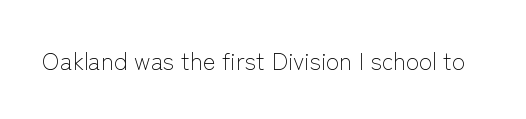
{"italic": "no", "bold": "no", "underline": "no", "letter_spacing": "normal", "letter_spacing_em": 0.0, "glyph_px": 24}
